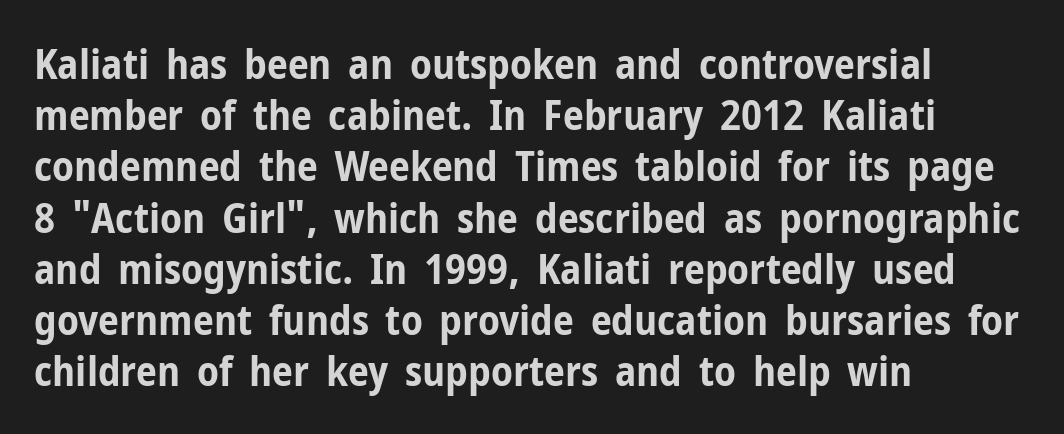
The letters sit at their default tracking, neither squeezed nor spread. Grotesque or geometric, the face here clearly has no serifs. Think of a printed novel: that variable character pitch is what you see here. On the weight axis this lands at bold, roughly 700. Does the lettering tilt? It doesn't — this is upright. The lines are quadded left.
